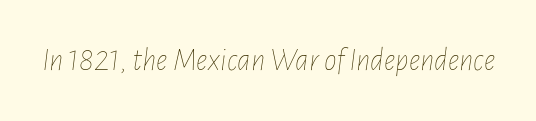
{"italic": "yes", "lean": "right", "slant_degrees": 7, "bold": "no", "weight": "thin", "width": "condensed", "stroke_contrast": "low", "x_height": "medium", "monospaced": "no", "underline": "no", "letter_spacing": "normal", "letter_spacing_em": 0.0, "glyph_px": 32}
